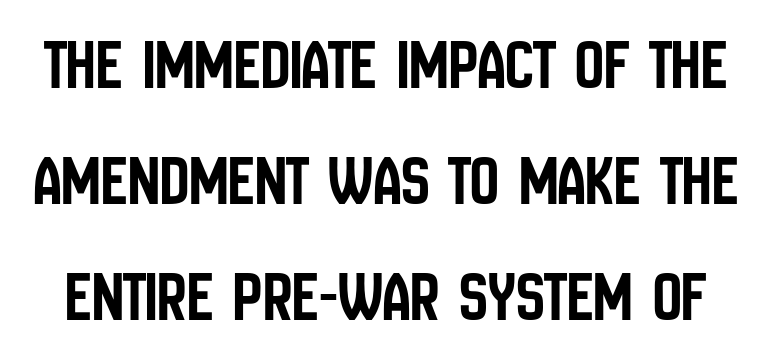
Vertically, the passage feels balanced, rows spaced as you'd expect. Is this a sans? Yes — the strokes have no serifs. Think of a printed novel: that variable character pitch is what you see here. This sample uses plain, unmodified letter spacing. The space directly below the letters is spotless.
